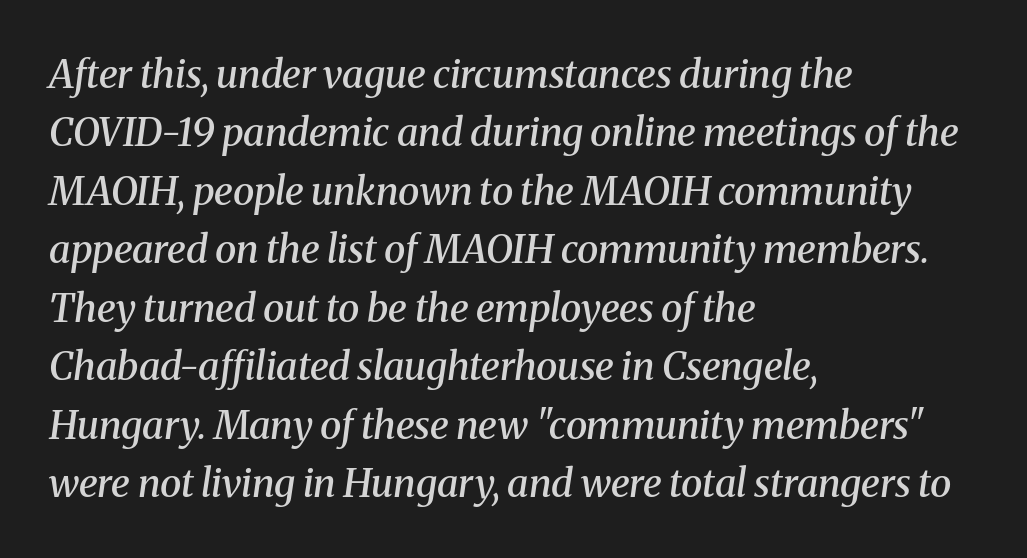
Q: Is the text bold? A: Semi-bold.
Q: Is the text italic (slanted)? A: Yes, it leans right by about 8 degrees.
Q: Is the typeface a serif or a sans-serif typeface? A: Serif.
Q: Is the text underlined? A: No.
Q: How is the paragraph aligned? A: Left-aligned.
Q: Is the spacing between letters normal or unusually wide? A: Normal.
Q: Is the spacing between lines tight, normal or loose? A: Normal.
Q: Width (condensed, normal, or wide)? A: Normal.
Q: Stroke contrast? A: Medium.
Q: x-height? A: Medium.
Q: Monospaced? A: No.
